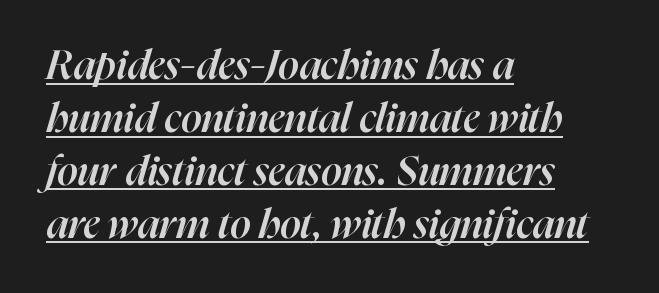
Q: Is the text bold? A: Semi-bold.
Q: Is the text italic (slanted)? A: Yes, it leans right by about 16 degrees.
Q: Is the text underlined? A: Yes.
Q: How is the paragraph aligned? A: Left-aligned.
Q: Is the spacing between letters normal or unusually wide? A: Normal.
Q: Is the spacing between lines tight, normal or loose? A: Normal.
Q: Width (condensed, normal, or wide)? A: Normal.
Q: Stroke contrast? A: High.
Q: x-height? A: Medium.
Q: Monospaced? A: No.
